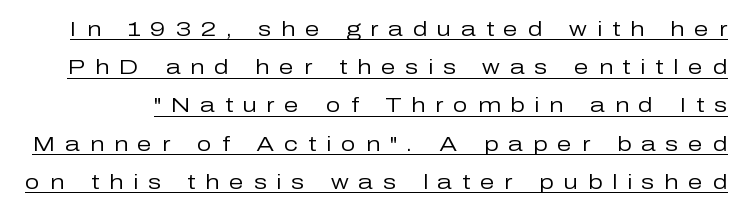
The words here are underlined. The lettering stays uniformly vertical, giving the passage a roman look. Nothing heavy about these letters — not bold at all. Substantial extra tracking has been applied to these lines.
